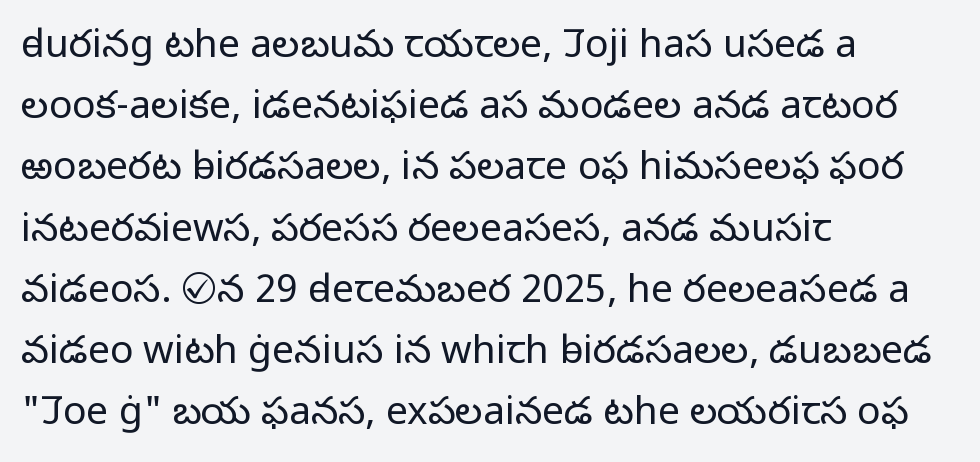
The image shows 39 px light sans-serif type, upright; set left-aligned, normal line spacing (1.57x), normal letter spacing, not underlined; low stroke contrast and a medium x-height.
